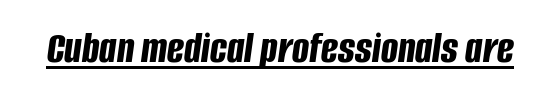
{"italic": "yes", "lean": "right", "slant_degrees": 8, "bold": "yes", "weight": "bold", "width": "condensed", "stroke_contrast": "low", "x_height": "large", "monospaced": "no", "underline": "yes", "letter_spacing": "normal", "letter_spacing_em": 0.0, "glyph_px": 45}
